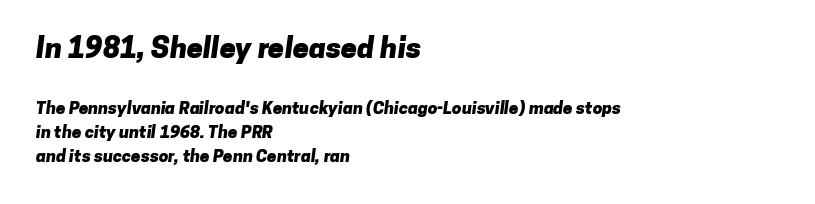
Q: Is the text bold? A: Yes.
Q: Is the typeface a serif or a sans-serif typeface? A: Sans-serif.
Q: Is the text underlined? A: No.
Q: How is the paragraph aligned? A: Left-aligned.
Q: Is the spacing between letters normal or unusually wide? A: Normal.
Q: Is the spacing between lines tight, normal or loose? A: Normal.
Q: Which block of text is set in a larger size, the first (top) or the second (bottom)? A: The first (top) one.
Q: Width (condensed, normal, or wide)? A: Normal.
Q: Stroke contrast? A: Low.
Q: x-height? A: Medium.
Q: Monospaced? A: No.
